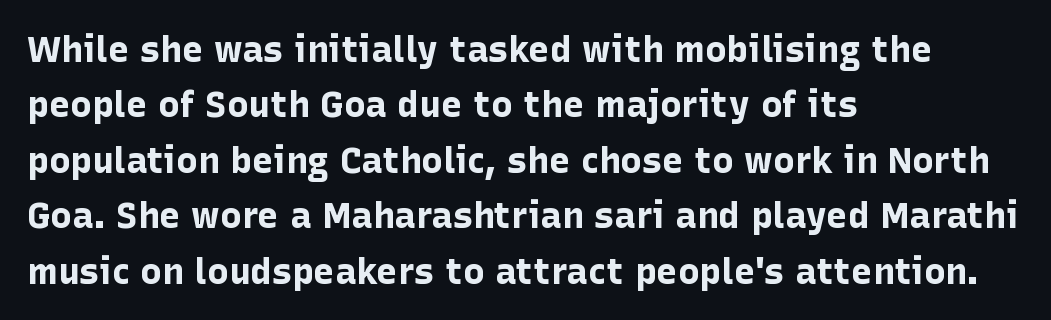
{"serif": "no", "italic": "no", "bold": "yes", "weight": "bold", "width": "normal", "stroke_contrast": "low", "x_height": "medium", "monospaced": "no", "underline": "no", "align": "left", "line_spacing": "normal", "line_spacing_ratio": 1.54, "letter_spacing": "normal", "letter_spacing_em": 0.0, "glyph_px": 36}
